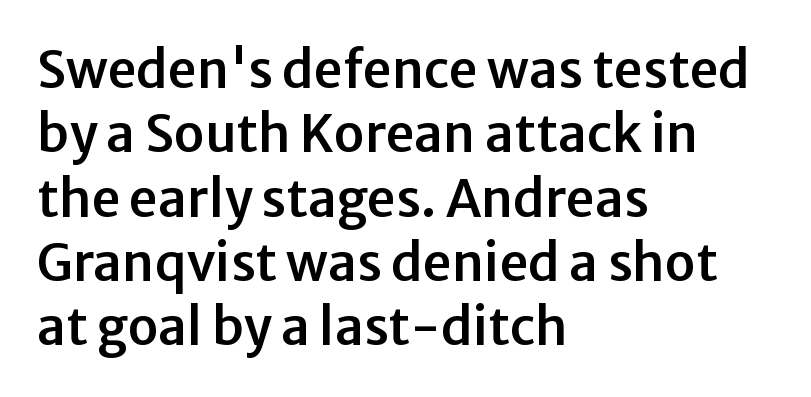
Caption: multi-line text, flush left, ragged right. The letters advance in unequal steps, a hallmark of proportional type. Notice how the stems are strictly vertical — no italics here. A clean baseline with only descenders dipping below it. The passage shown stacks its lines at a standard gap. Students, note that the glyphs here touch the page at normal intervals.
